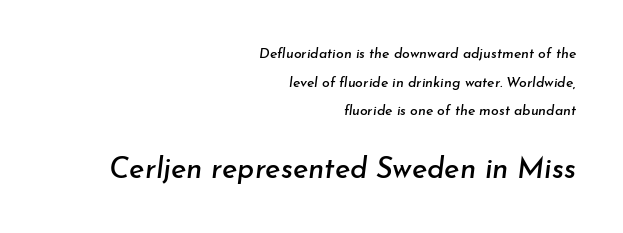
{"italic": "yes", "lean": "right", "slant_degrees": 7, "width": "normal", "stroke_contrast": "low", "x_height": "small", "monospaced": "no", "underline": "no", "align": "right", "line_spacing": "loose", "line_spacing_ratio": 2.04, "letter_spacing": "normal", "letter_spacing_em": 0.0, "larger_block": "second", "size_ratio": 2.07, "glyph_px": 29}
